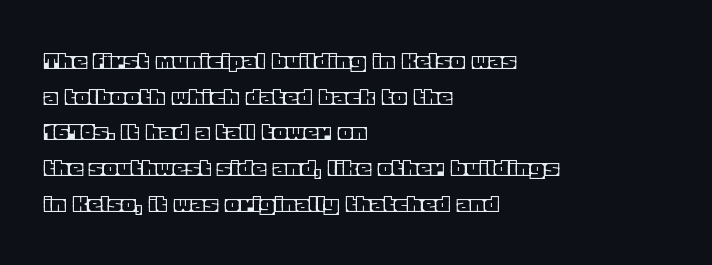
{"italic": "no", "underline": "no", "align": "left", "line_spacing": "normal", "line_spacing_ratio": 1.32, "letter_spacing": "normal", "letter_spacing_em": 0.0, "glyph_px": 27}
